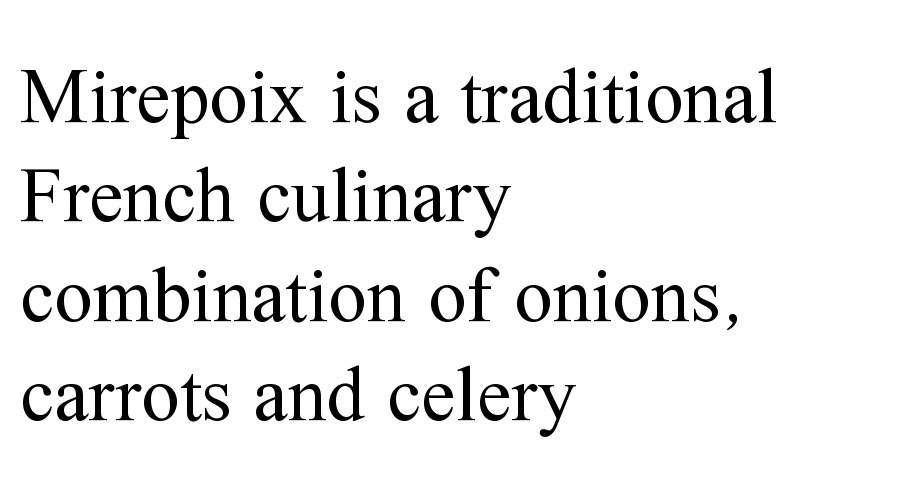
The image shows 77 px regular-weight serif type, upright; set left-aligned, normal line spacing (1.29x), normal letter spacing, not underlined; medium stroke contrast and a medium x-height.
